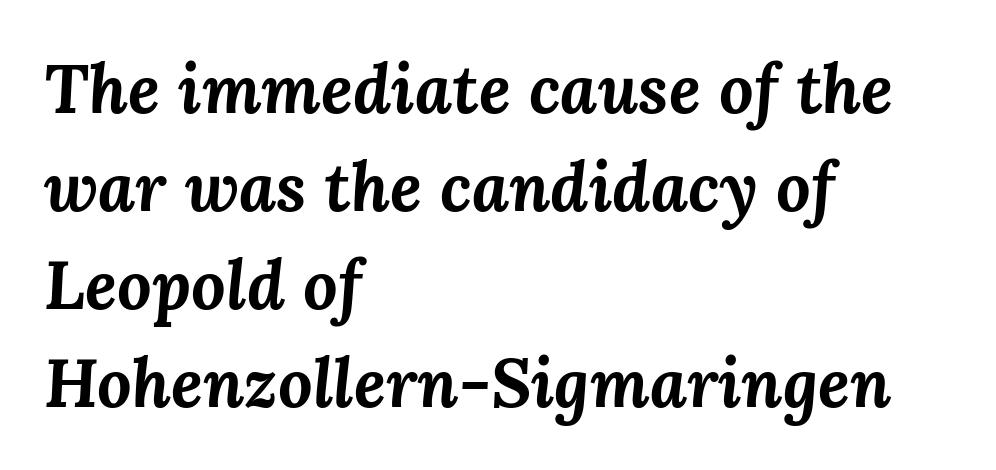
Q: Is the text bold? A: Yes.
Q: Is the text italic (slanted)? A: Yes, it leans right by about 3 degrees.
Q: Is the text underlined? A: No.
Q: How is the paragraph aligned? A: Left-aligned.
Q: Is the spacing between letters normal or unusually wide? A: Normal.
Q: Is the spacing between lines tight, normal or loose? A: Normal.
Q: Width (condensed, normal, or wide)? A: Normal.
Q: Stroke contrast? A: Medium.
Q: x-height? A: Medium.
Q: Monospaced? A: No.
